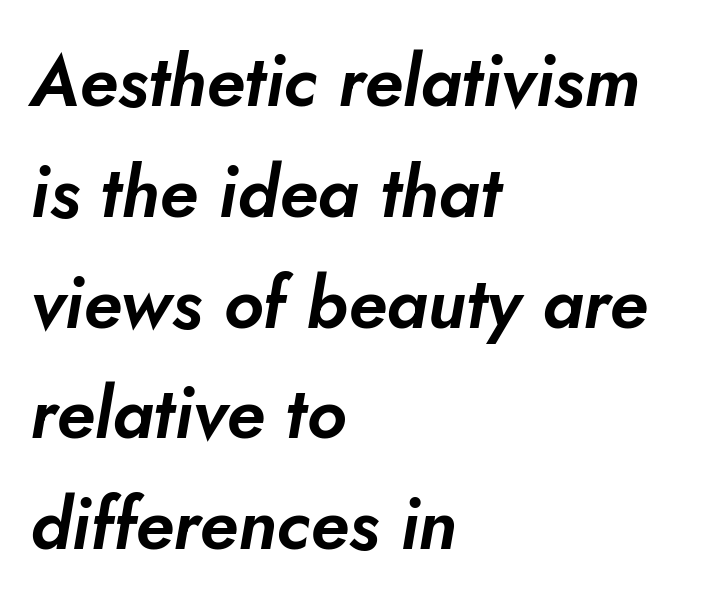
{"italic": "yes", "lean": "right", "slant_degrees": 5, "width": "normal", "stroke_contrast": "low", "x_height": "small", "monospaced": "no", "underline": "no", "align": "left", "line_spacing": "normal", "line_spacing_ratio": 1.56, "letter_spacing": "normal", "letter_spacing_em": 0.0, "glyph_px": 71}
